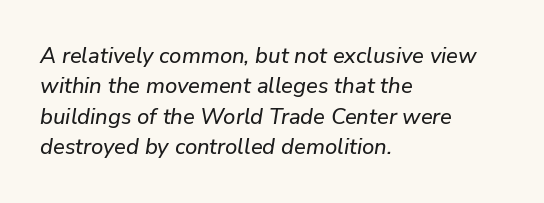
{"italic": "yes", "lean": "right", "slant_degrees": 9, "underline": "no", "align": "left", "line_spacing": "normal", "line_spacing_ratio": 1.38, "letter_spacing": "normal", "letter_spacing_em": 0.0, "glyph_px": 22}
